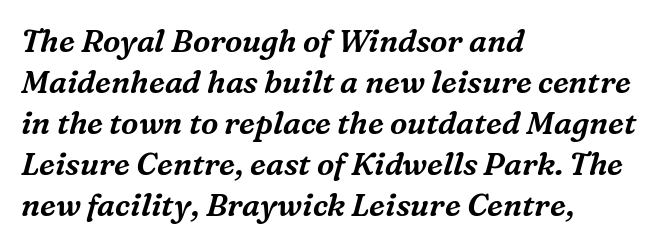
{"serif": "yes", "italic": "yes", "lean": "right", "slant_degrees": 16, "width": "normal", "stroke_contrast": "medium", "x_height": "medium", "monospaced": "no", "underline": "no", "align": "left", "line_spacing": "normal", "line_spacing_ratio": 1.32, "letter_spacing": "normal", "letter_spacing_em": 0.0, "glyph_px": 31}
